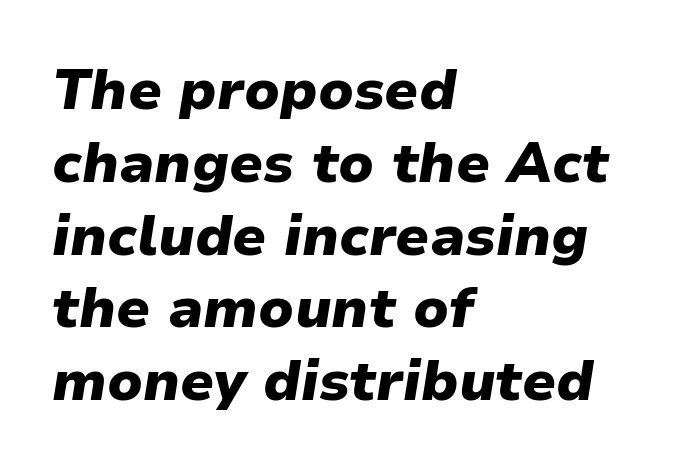
A classic flush-left, rag-right setting is used for this passage. Each new line begins a customary step beneath the previous one. Tall strokes in this sample are angled rather than plumb. Emphasis by weight is at full strength: bold.
